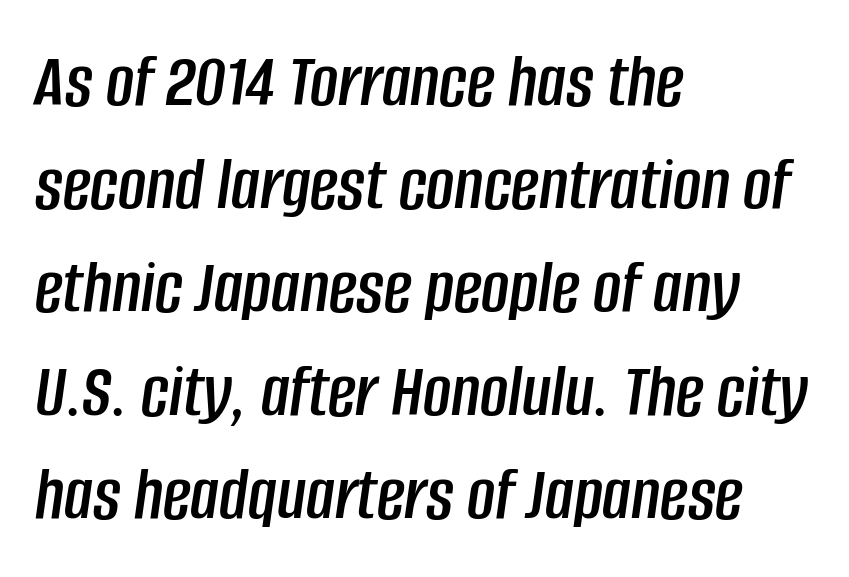
The image shows 77 px condensed type, italic (leaning right); set left-aligned, normal line spacing (1.34x), normal letter spacing, not underlined; low stroke contrast and a large x-height.
